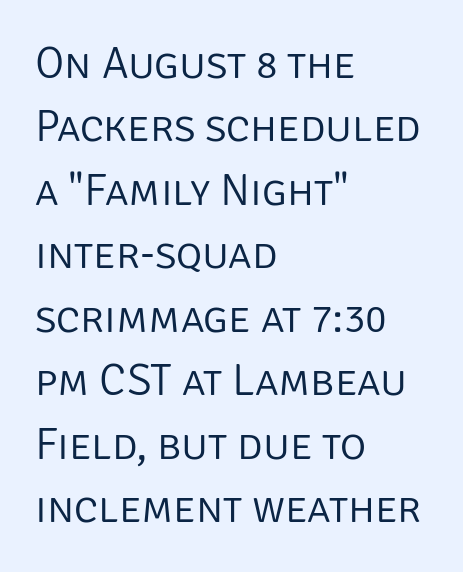
Plain, unruled lines of type. A typesetter would call this leading conventional body-copy spacing. When letters stand straight like this, we call the style roman or upright. Classification — sans serif. The typesetter chose a ragged-right arrangement here. The typeface has the unassuming heft of standard copy or less.
